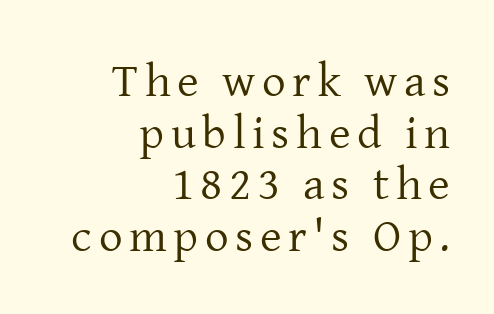
Lines of text with bare space underneath. Designer's note — italics off, roman on. Reading down the column, the eye jumps only a short way to each next line. These lines are composed in type with serifs. The lines in this sample share a right terminus and differ only in where they begin. Letters have the restrained weight of plain body copy at most.
